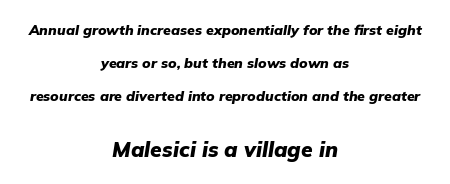
{"italic": "yes", "lean": "right", "slant_degrees": 9, "bold": "yes", "underline": "no", "align": "center", "line_spacing": "loose", "line_spacing_ratio": 2.35, "letter_spacing": "normal", "letter_spacing_em": 0.0, "larger_block": "second", "size_ratio": 1.5, "glyph_px": 21}
